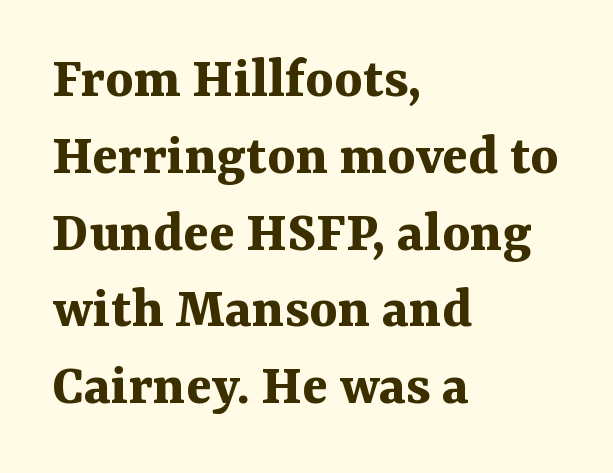
Beneath every word, the page is bare. Compared with typical body copy, the letter spacing here is the same. The block of text has a typical density, with ordinary space between rows. Quick note: not italic, upright.
